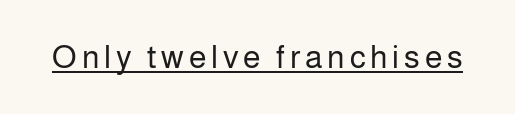
{"serif": "no", "italic": "no", "bold": "no", "weight": "regular", "width": "normal", "stroke_contrast": "low", "x_height": "medium", "monospaced": "no", "underline": "yes", "glyph_px": 32}
